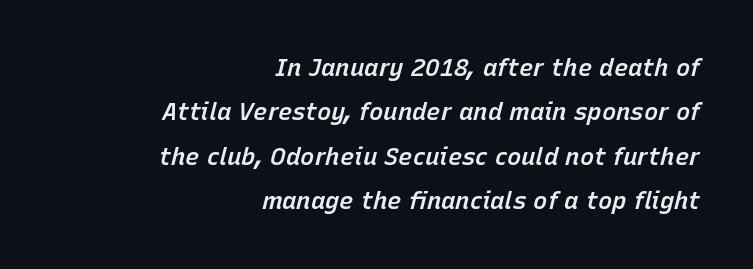
Typeset ragged left — the right edge is the straight one. Is the type bold? Partly — it's a semibold, heavier than regular but not fully bold. The gap between lines stays unmarked. The horizontal fit of the characters is conventional and even. Does the lettering tilt? It does — this is italic.
